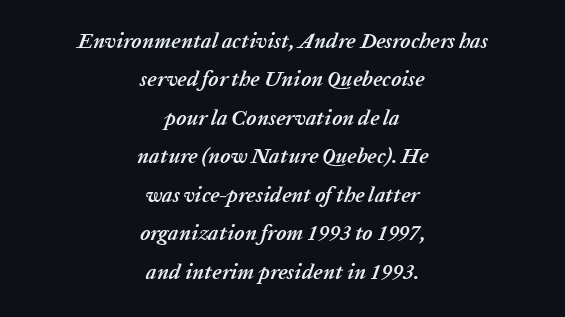
The image shows 21 px bold type, italic (leaning right); set centered, line spacing 1.83x, normal letter spacing, not underlined.
